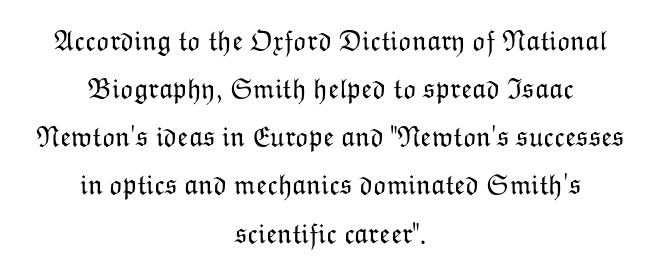
Q: Is the text bold? A: No.
Q: Is the text italic (slanted)? A: No, it is upright.
Q: Is the text underlined? A: No.
Q: How is the paragraph aligned? A: Centered.
Q: Is the spacing between letters normal or unusually wide? A: Normal.
Q: Width (condensed, normal, or wide)? A: Normal.
Q: Stroke contrast? A: Low.
Q: x-height? A: Medium.
Q: Monospaced? A: No.
